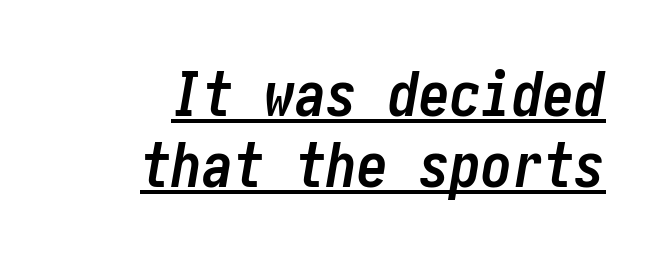
Q: Is the text bold? A: Yes.
Q: Is the text italic (slanted)? A: Yes, it leans right by about 10 degrees.
Q: Is the text underlined? A: Yes.
Q: How is the paragraph aligned? A: Right-aligned.
Q: Is the spacing between letters normal or unusually wide? A: Normal.
Q: Is the spacing between lines tight, normal or loose? A: Tight.
Q: Width (condensed, normal, or wide)? A: Condensed.
Q: Stroke contrast? A: Low.
Q: x-height? A: Medium.
